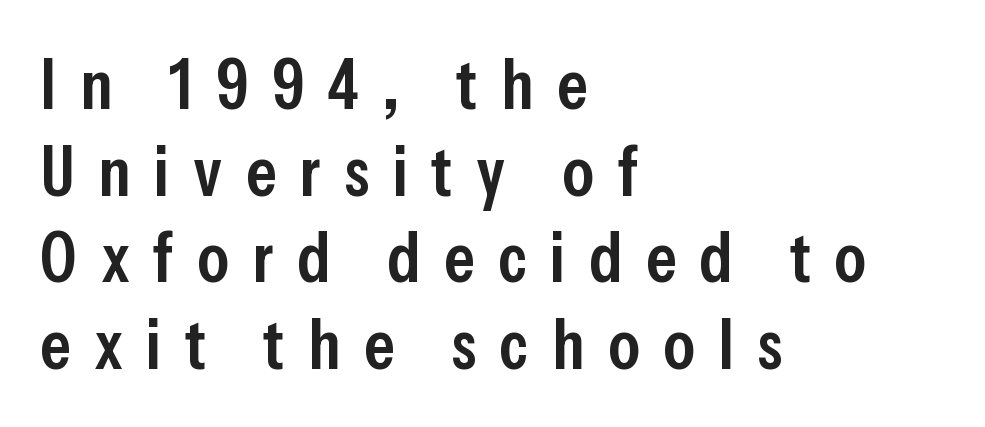
Q: Is the text bold? A: Semi-bold.
Q: Is the text italic (slanted)? A: No, it is upright.
Q: Is the typeface a serif or a sans-serif typeface? A: Sans-serif.
Q: Is the text underlined? A: No.
Q: How is the paragraph aligned? A: Left-aligned.
Q: Is the spacing between letters normal or unusually wide? A: Unusually wide.
Q: Width (condensed, normal, or wide)? A: Condensed.
Q: Stroke contrast? A: Low.
Q: x-height? A: Medium.
Q: Monospaced? A: No.
